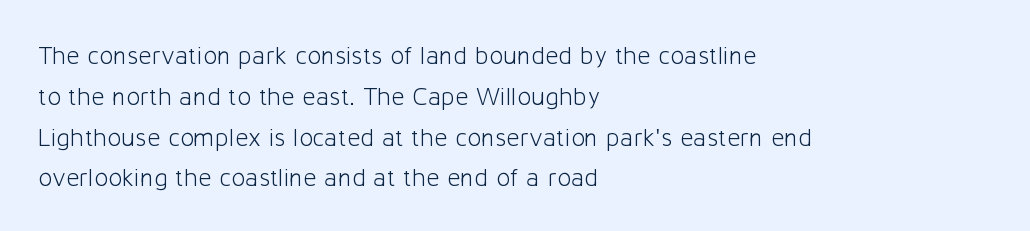
The gap between lines stays unmarked. No extra tracking has been applied to these lines. Does the leading feel generous? No, just average. Short and long lines alike share a common starting point at left.
